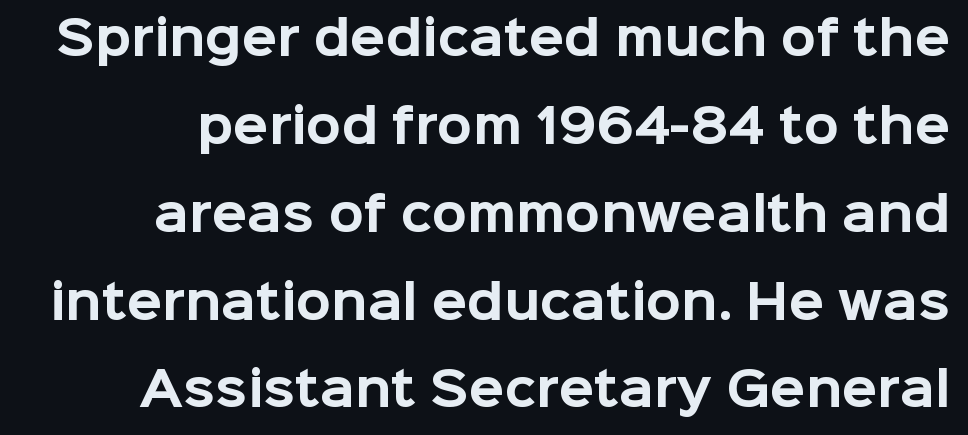
Q: Is the text bold? A: Yes.
Q: Is the text italic (slanted)? A: No, it is upright.
Q: Is the typeface a serif or a sans-serif typeface? A: Sans-serif.
Q: Is the text underlined? A: No.
Q: Is the spacing between letters normal or unusually wide? A: Normal.
Q: Is the spacing between lines tight, normal or loose? A: Loose.
Q: Width (condensed, normal, or wide)? A: Normal.
Q: Stroke contrast? A: Low.
Q: x-height? A: Medium.
Q: Monospaced? A: No.
